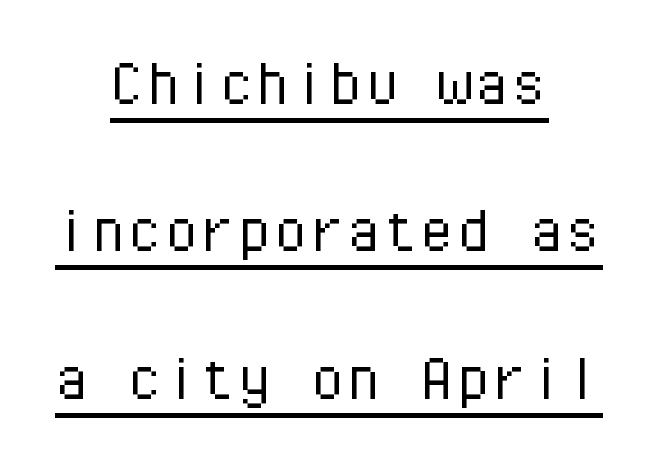
The image shows 73 px light sans-serif type, upright, monospaced; set centered, loose line spacing (2.02x), normal letter spacing, underlined; low stroke contrast and a medium x-height.
